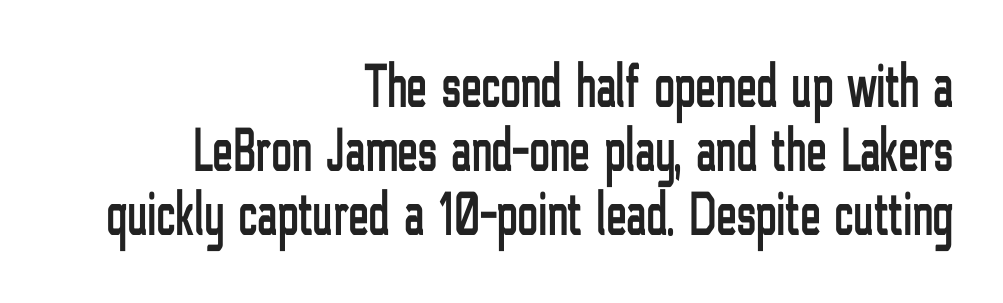
The image shows 62 px condensed sans-serif type, upright; set right-aligned, tight line spacing (1.03x), normal letter spacing, not underlined; low stroke contrast and a medium x-height.
